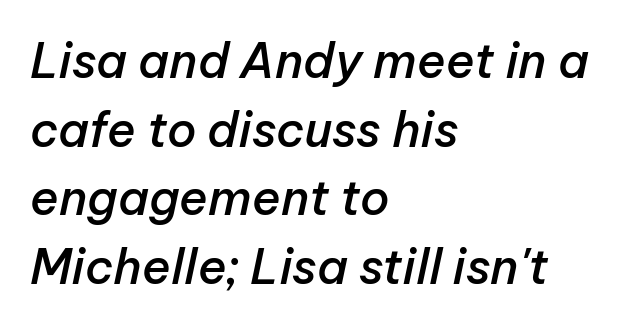
{"italic": "yes", "lean": "right", "slant_degrees": 12, "bold": "semi", "weight": "semibold", "width": "normal", "stroke_contrast": "low", "x_height": "medium", "monospaced": "no", "underline": "no", "align": "left", "line_spacing": "normal", "line_spacing_ratio": 1.43, "letter_spacing": "normal", "letter_spacing_em": 0.0, "glyph_px": 48}
